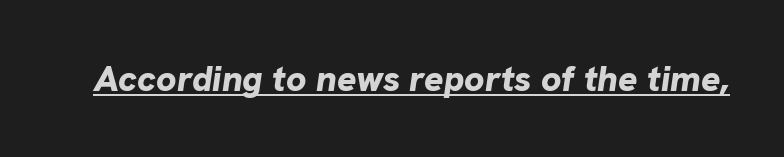
The image shows 36 px bold type, italic (leaning right); set normal letter spacing, underlined; low stroke contrast and a medium x-height.
